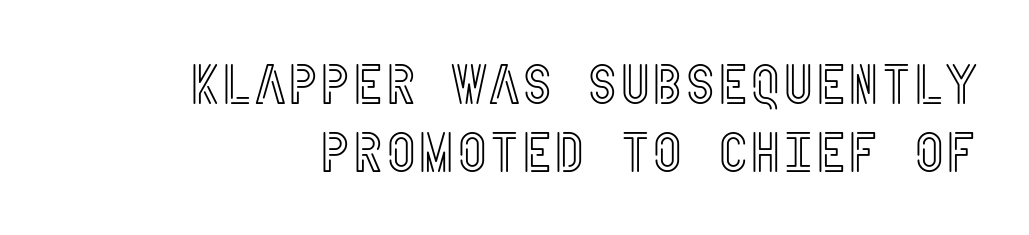
Q: Is the text italic (slanted)? A: No, it is upright.
Q: Is the text underlined? A: No.
Q: Is the spacing between letters normal or unusually wide? A: Normal.
Q: Width (condensed, normal, or wide)? A: Condensed.
Q: x-height? A: Large.
